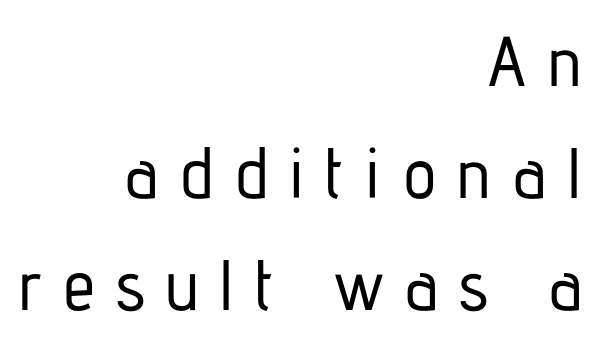
The image shows 71 px condensed sans-serif type, upright; set right-aligned, normal line spacing (1.58x), unusually wide letter spacing (+0.29 em), not underlined; low stroke contrast and a medium x-height.
